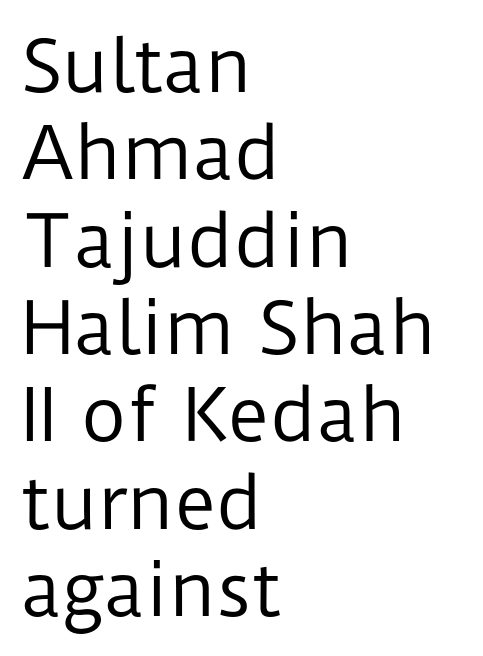
{"serif": "no", "italic": "no", "bold": "no", "weight": "regular", "width": "normal", "stroke_contrast": "low", "x_height": "medium", "monospaced": "no", "underline": "no", "align": "left", "line_spacing_ratio": 1.23, "letter_spacing": "normal", "letter_spacing_em": 0.0, "glyph_px": 71}
